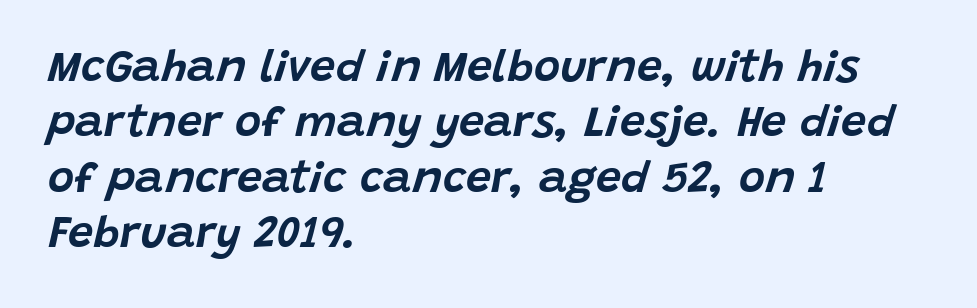
Underline: absent. Casual observation: everything's shoved over to the left. Is the letter spacing exaggerated? No — it looks like the ordinary default. The axis of the letterforms is tilted away from vertical. The letters advance in unequal steps, a hallmark of proportional type.
